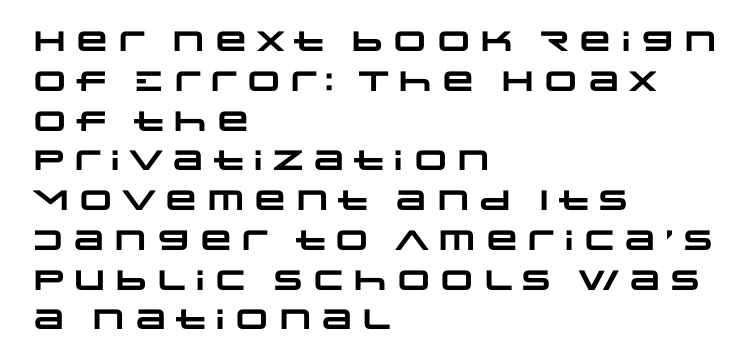
Heft: maximum for text — a bold. Character widths vary here, with narrow letters taking less room than wide ones. No feet cap the strokes, marking this as sans-serif type. This block has exactly the height ordinary leading produces. A bare baseline throughout the passage.
